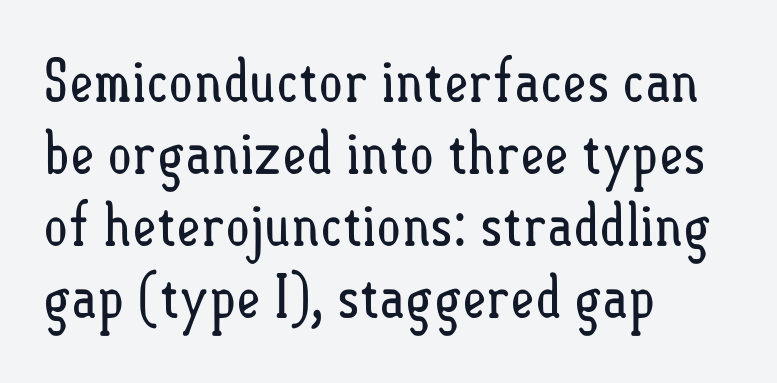
{"italic": "no", "bold": "no", "weight": "regular", "width": "condensed", "stroke_contrast": "low", "x_height": "small", "monospaced": "no", "underline": "no", "align": "left", "line_spacing_ratio": 1.22, "letter_spacing": "normal", "letter_spacing_em": 0.0, "glyph_px": 59}
